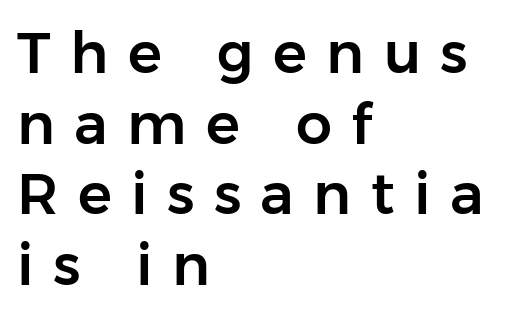
{"serif": "no", "italic": "no", "width": "normal", "stroke_contrast": "low", "x_height": "medium", "monospaced": "no", "underline": "no", "align": "left", "line_spacing_ratio": 1.24, "letter_spacing": "wide", "letter_spacing_em": 0.34, "glyph_px": 57}
